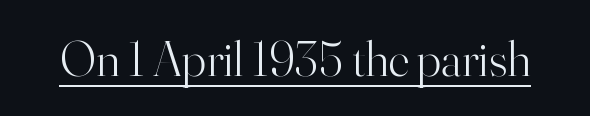
The image shows 50 px light serif type, upright; set normal letter spacing, underlined; high stroke contrast and a small x-height.
